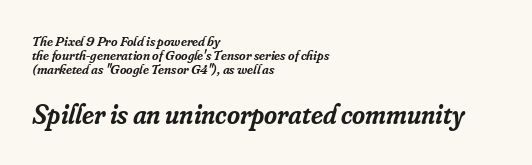
The image shows 28 px semibold serif type, italic (leaning right); set left-aligned, tight line spacing (1.0x), normal letter spacing, not underlined; the second (bottom) block is 2.0x larger; low stroke contrast and a small x-height.
